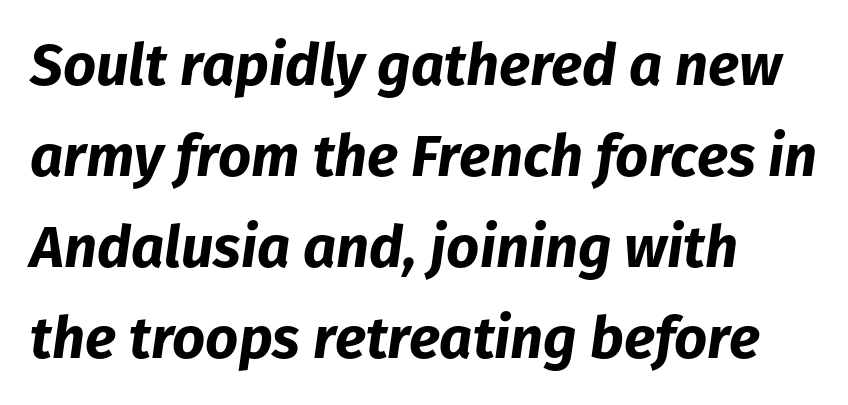
{"italic": "yes", "lean": "right", "slant_degrees": 8, "bold": "yes", "weight": "bold", "width": "normal", "stroke_contrast": "low", "x_height": "medium", "monospaced": "no", "underline": "no", "align": "left", "line_spacing": "normal", "line_spacing_ratio": 1.57, "letter_spacing": "normal", "letter_spacing_em": 0.0, "glyph_px": 58}
